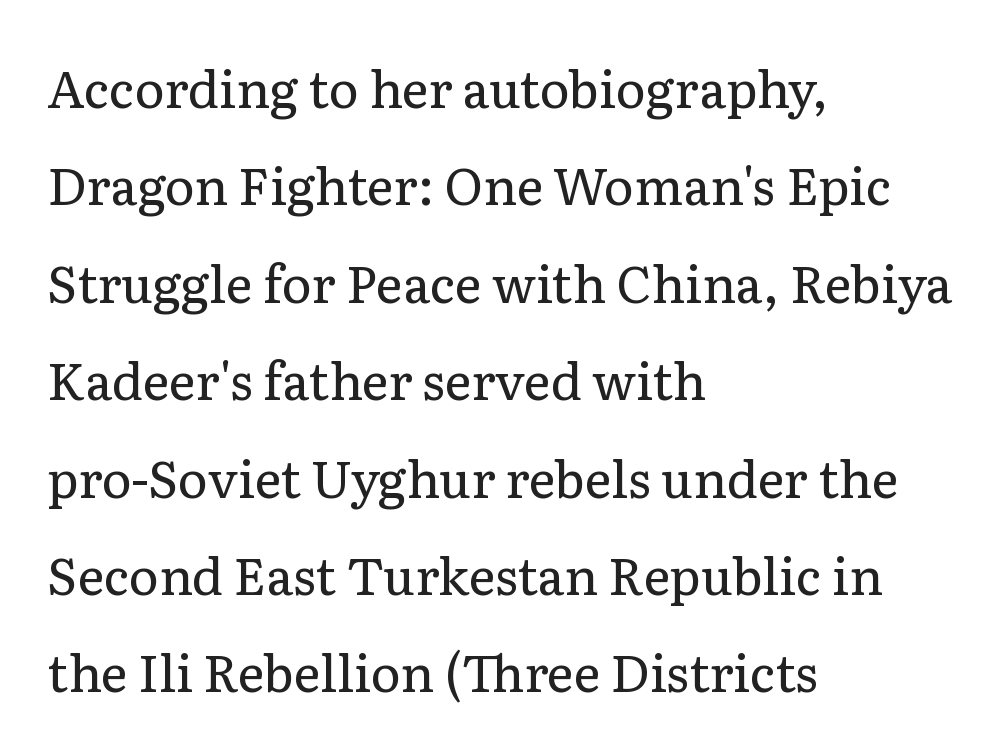
Q: Is the text bold? A: No.
Q: Is the text italic (slanted)? A: No, it is upright.
Q: Is the typeface a serif or a sans-serif typeface? A: Serif.
Q: Is the text underlined? A: No.
Q: How is the paragraph aligned? A: Left-aligned.
Q: Is the spacing between letters normal or unusually wide? A: Normal.
Q: Is the spacing between lines tight, normal or loose? A: Loose.
Q: Width (condensed, normal, or wide)? A: Normal.
Q: Stroke contrast? A: Low.
Q: x-height? A: Medium.
Q: Monospaced? A: No.
